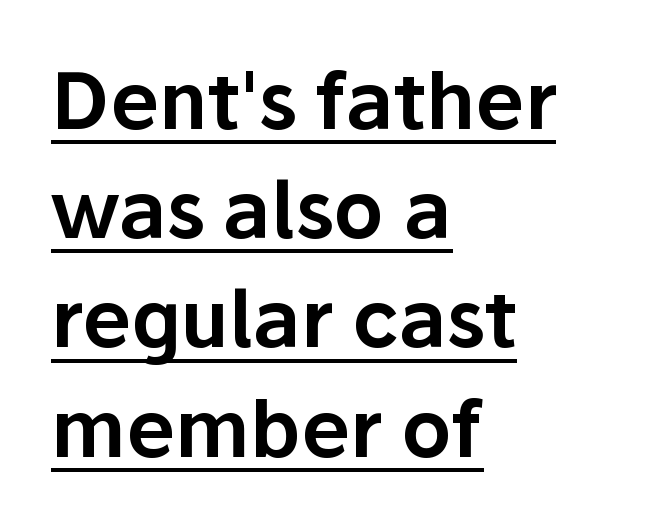
Q: Is the text italic (slanted)? A: No, it is upright.
Q: Is the typeface a serif or a sans-serif typeface? A: Sans-serif.
Q: Is the text underlined? A: Yes.
Q: How is the paragraph aligned? A: Left-aligned.
Q: Is the spacing between letters normal or unusually wide? A: Normal.
Q: Is the spacing between lines tight, normal or loose? A: Normal.
Q: Width (condensed, normal, or wide)? A: Normal.
Q: Stroke contrast? A: Low.
Q: x-height? A: Medium.
Q: Monospaced? A: No.
